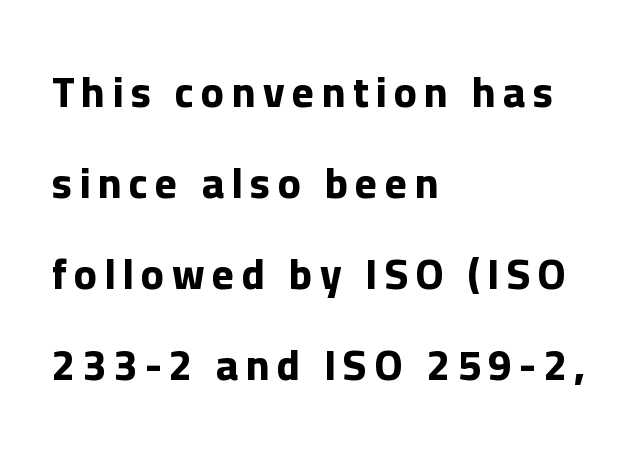
The image shows 42 px bold sans-serif type, upright; set left-aligned, loose line spacing (2.17x), not underlined; low stroke contrast and a medium x-height.
